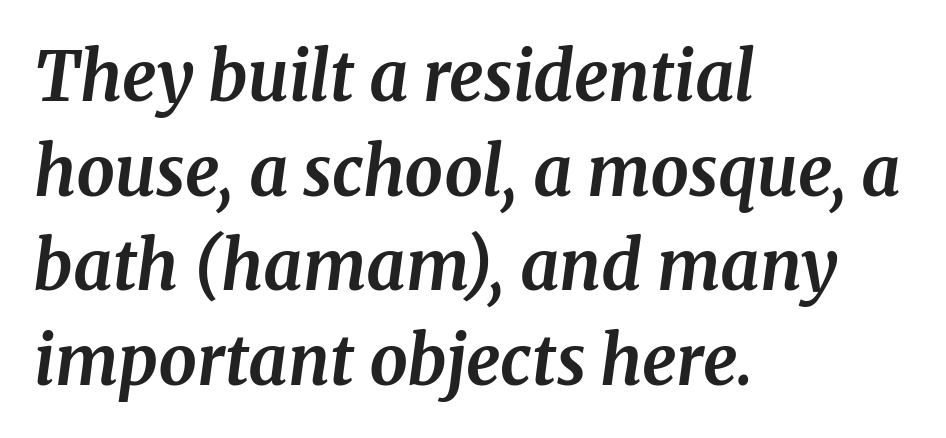
{"serif": "yes", "italic": "yes", "lean": "right", "slant_degrees": 8, "bold": "yes", "weight": "bold", "width": "normal", "stroke_contrast": "medium", "x_height": "medium", "monospaced": "no", "underline": "no", "align": "left", "line_spacing": "normal", "line_spacing_ratio": 1.39, "letter_spacing": "normal", "letter_spacing_em": 0.0, "glyph_px": 68}
